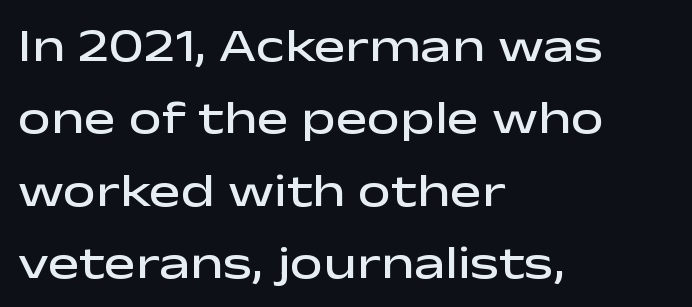
{"serif": "no", "italic": "no", "bold": "semi", "weight": "semibold", "width": "wide", "stroke_contrast": "low", "x_height": "medium", "monospaced": "no", "underline": "no", "align": "left", "line_spacing": "normal", "line_spacing_ratio": 1.54, "letter_spacing": "normal", "letter_spacing_em": 0.0, "glyph_px": 47}
